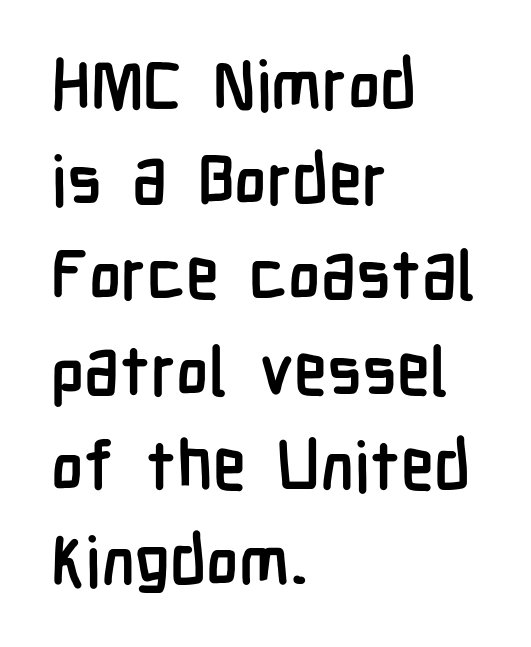
{"serif": "no", "italic": "no", "bold": "yes", "weight": "semibold", "width": "condensed", "stroke_contrast": "low", "x_height": "medium", "monospaced": "no", "underline": "no", "align": "left", "line_spacing": "normal", "line_spacing_ratio": 1.4, "letter_spacing": "normal", "letter_spacing_em": 0.0, "glyph_px": 68}
